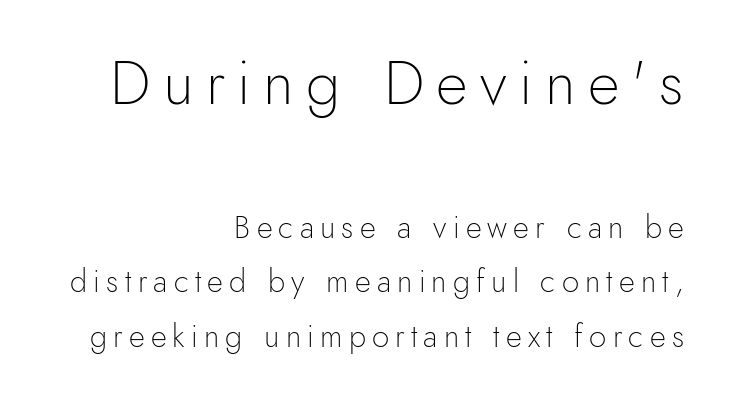
The image shows 62 px light sans-serif type, upright; set right-aligned, line spacing 1.76x, unusually wide letter spacing (+0.2 em), not underlined; the first (top) block is 2.0x larger; a small x-height.
